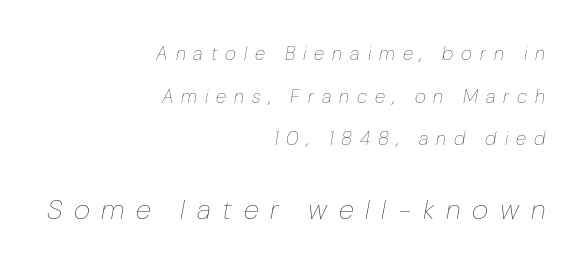
The image shows 28 px thin type, italic (leaning right); set right-aligned, loose line spacing (2.24x), unusually wide letter spacing (+0.42 em), not underlined; the second (bottom) block is 1.47x larger; low stroke contrast and a medium x-height.
